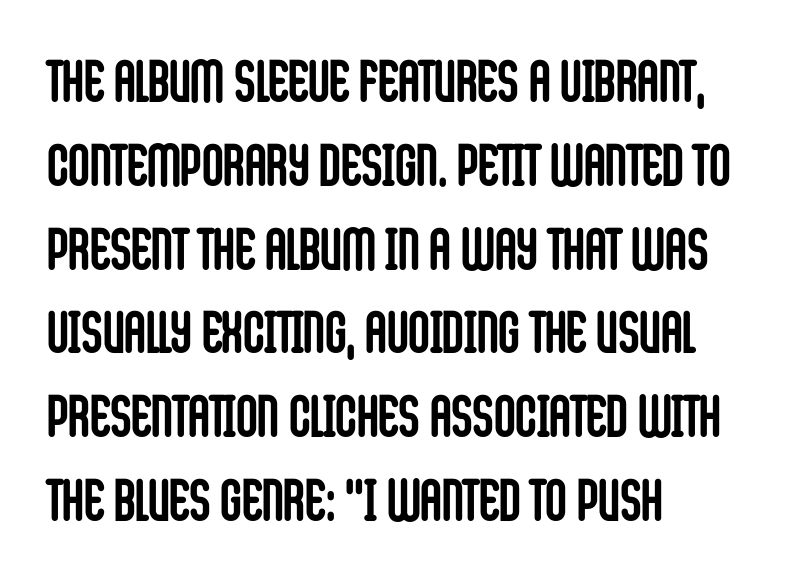
{"serif": "no", "italic": "no", "bold": "yes", "weight": "semibold", "width": "condensed", "stroke_contrast": "low", "x_height": "large", "monospaced": "no", "underline": "no", "align": "left", "line_spacing": "normal", "line_spacing_ratio": 1.42, "letter_spacing": "normal", "letter_spacing_em": 0.0, "glyph_px": 59}
